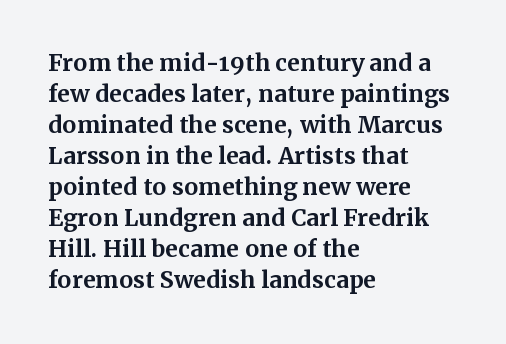
The image shows 23 px bold type, upright; set left-aligned, normal line spacing (1.35x), normal letter spacing, not underlined.
